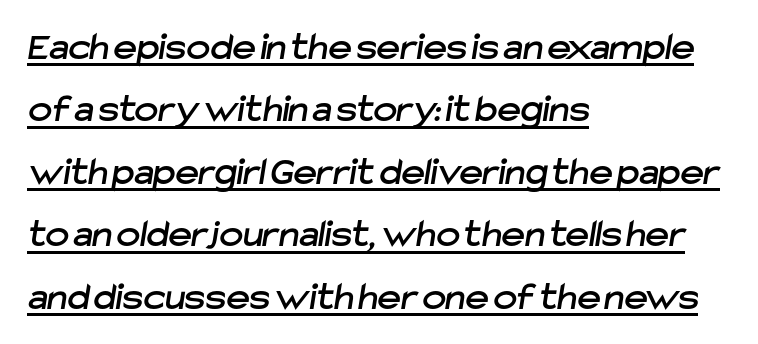
The horizontal fit of the characters is conventional and even. The face used here appears with an underline applied. The face used here is a sans, in the tradition of grotesques and geometrics. Caption: multi-line text, flush left, ragged right. The leading is moderate, giving the passage an even texture. Varying glyph widths throughout — classic text-font behaviour.
